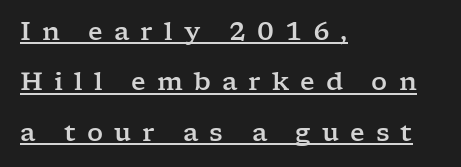
Looks like someone drew a line under every word here. Caption: expanded tracking, letters set apart. This sample uses an upright cut, with every glyph sitting square on the baseline. In terms of leading, this rendering errs on the spacious side. Alignment: flush left.
